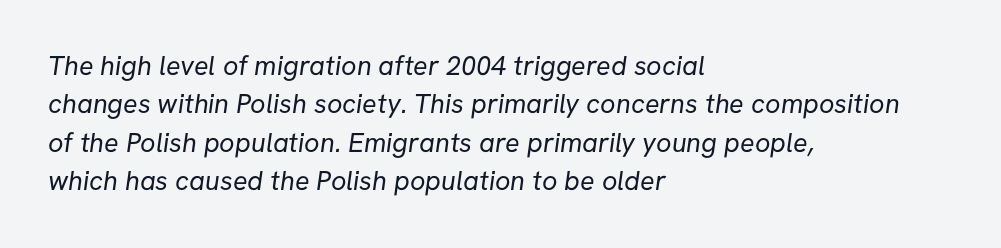
{"bold": "no", "underline": "no", "align": "left", "line_spacing": "normal", "line_spacing_ratio": 1.42, "letter_spacing": "normal", "letter_spacing_em": 0.0, "glyph_px": 27}
